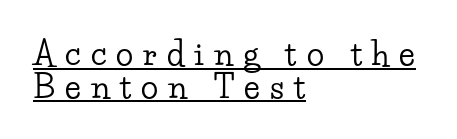
The image shows 32 px wide serif type, upright; set left-aligned, tight line spacing (1.02x), unusually wide letter spacing (+0.31 em), underlined; low stroke contrast and a small x-height.
